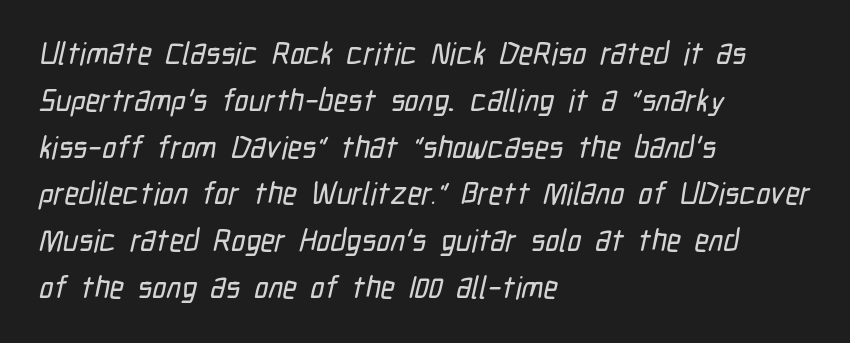
{"serif": "no", "width": "condensed", "stroke_contrast": "low", "x_height": "medium", "monospaced": "no", "underline": "no", "align": "left", "line_spacing": "normal", "line_spacing_ratio": 1.51, "letter_spacing": "normal", "letter_spacing_em": 0.0, "glyph_px": 31}
